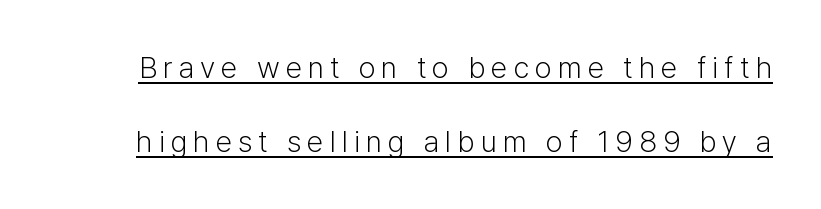
{"serif": "no", "italic": "no", "bold": "no", "weight": "light", "width": "normal", "stroke_contrast": "low", "x_height": "medium", "monospaced": "no", "underline": "yes", "line_spacing": "loose", "line_spacing_ratio": 2.46, "letter_spacing": "wide", "letter_spacing_em": 0.2, "glyph_px": 30}
